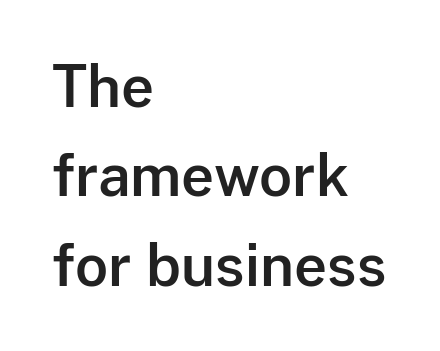
The image shows 57 px sans-serif type, upright; set left-aligned, normal line spacing (1.57x), normal letter spacing, not underlined; low stroke contrast and a medium x-height.
